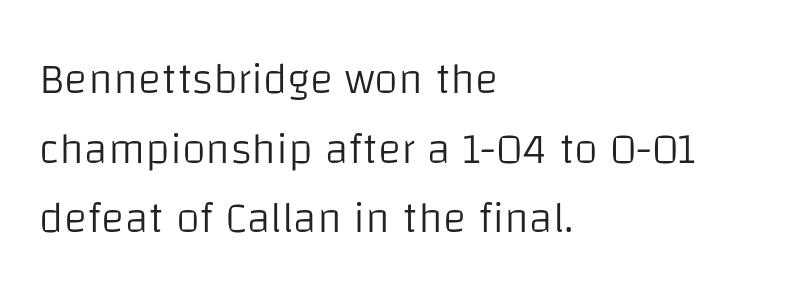
The glyphs are unaccompanied by any horizontal stroke below them. Vertical strokes here are truly vertical. Nope, no serifs anywhere on these letters. Stem width sits at or under what a default text font uses.
